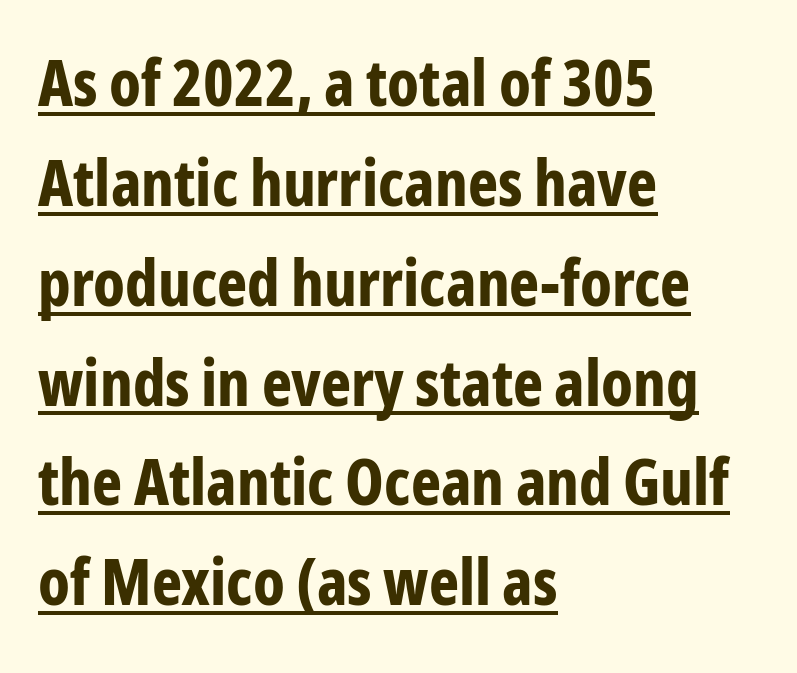
{"serif": "no", "italic": "no", "bold": "yes", "weight": "bold", "width": "condensed", "stroke_contrast": "low", "x_height": "medium", "monospaced": "no", "underline": "yes", "align": "left", "line_spacing": "normal", "line_spacing_ratio": 1.56, "letter_spacing": "normal", "letter_spacing_em": 0.0, "glyph_px": 64}
